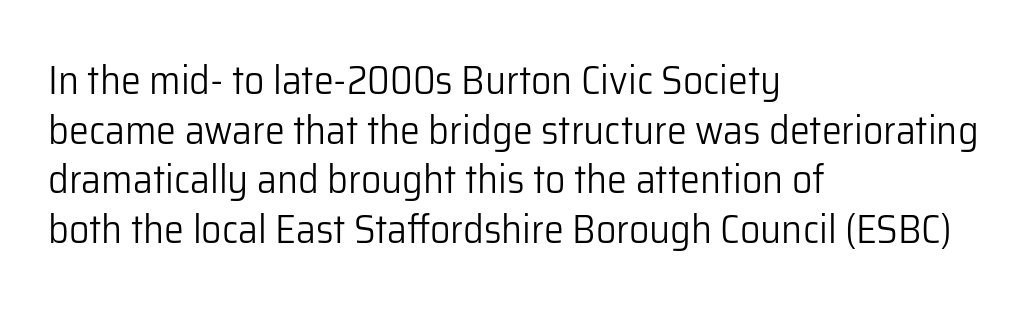
The image shows 40 px light sans-serif type, upright; set left-aligned, line spacing 1.24x, normal letter spacing, not underlined; low stroke contrast and a medium x-height.
